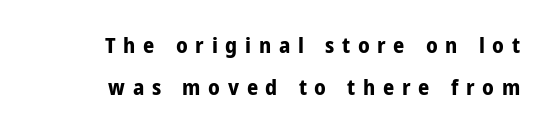
Q: Is the text bold? A: Yes.
Q: Is the text italic (slanted)? A: No, it is upright.
Q: Is the text underlined? A: No.
Q: How is the paragraph aligned? A: Right-aligned.
Q: Is the spacing between letters normal or unusually wide? A: Unusually wide.
Q: Is the spacing between lines tight, normal or loose? A: Loose.
